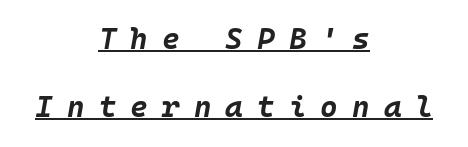
The image shows 30 px bold type, italic (leaning right), monospaced; set centered, loose line spacing (2.27x), unusually wide letter spacing (+0.47 em), underlined; low stroke contrast and a large x-height.
